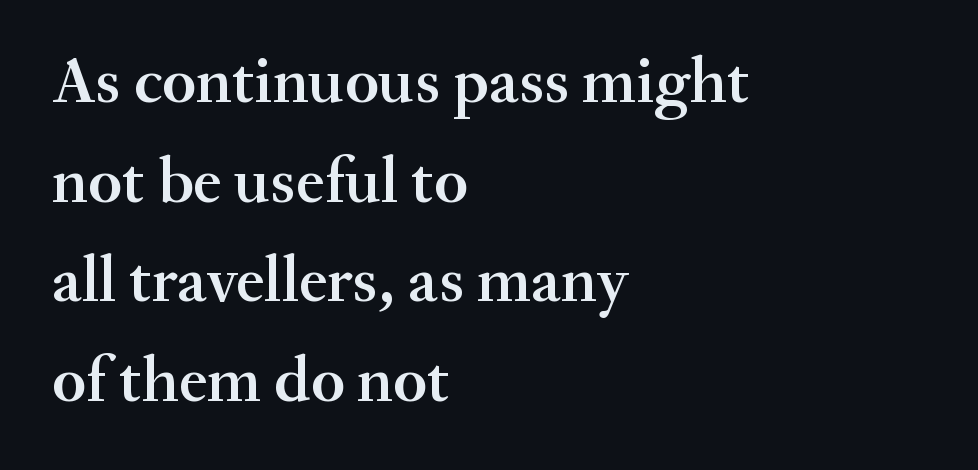
The image shows 66 px semibold serif type, upright; set left-aligned, normal line spacing (1.51x), normal letter spacing, not underlined; medium stroke contrast and a small x-height.
